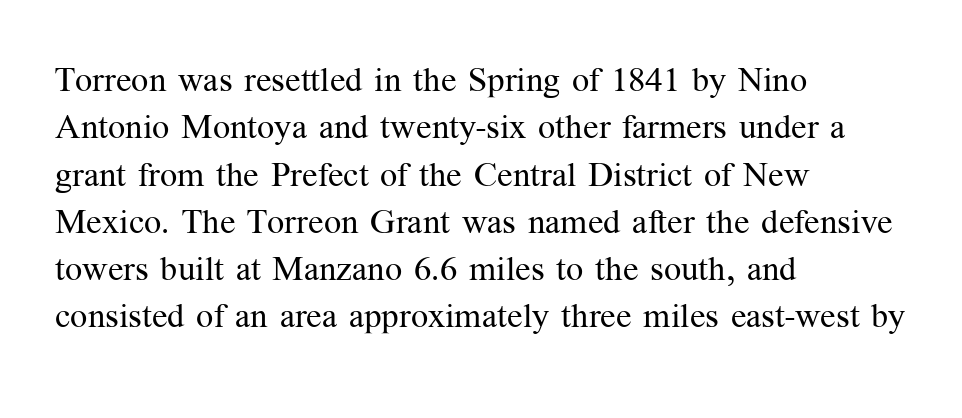
Q: Is the text bold? A: No.
Q: Is the text italic (slanted)? A: No, it is upright.
Q: Is the typeface a serif or a sans-serif typeface? A: Serif.
Q: Is the text underlined? A: No.
Q: How is the paragraph aligned? A: Left-aligned.
Q: Is the spacing between letters normal or unusually wide? A: Normal.
Q: Is the spacing between lines tight, normal or loose? A: Normal.
Q: Width (condensed, normal, or wide)? A: Normal.
Q: Stroke contrast? A: Medium.
Q: x-height? A: Medium.
Q: Monospaced? A: No.
